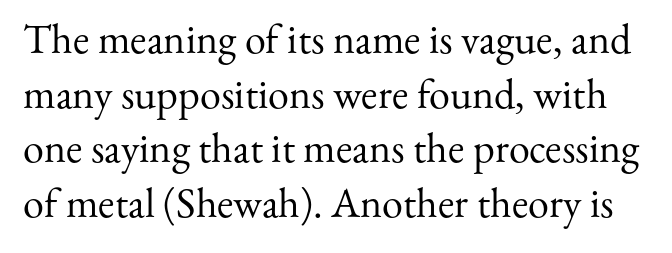
Q: Is the text bold? A: No.
Q: Is the text italic (slanted)? A: No, it is upright.
Q: Is the typeface a serif or a sans-serif typeface? A: Serif.
Q: Is the text underlined? A: No.
Q: Is the spacing between letters normal or unusually wide? A: Normal.
Q: Is the spacing between lines tight, normal or loose? A: Normal.
Q: Width (condensed, normal, or wide)? A: Normal.
Q: Stroke contrast? A: Medium.
Q: x-height? A: Small.
Q: Monospaced? A: No.
